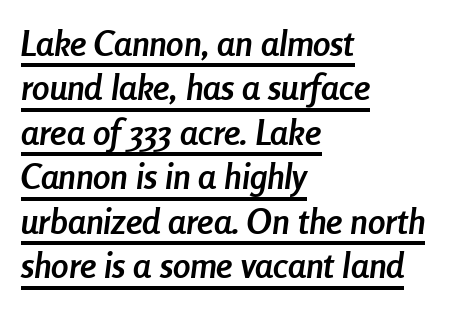
The face used here has a pronounced slope to its letters. Descenders here cross a horizontal rule under the line. Students, note that the glyphs here touch the page at normal intervals. Compared with an ordinary text face, these strokes are far heavier — a full bold.
